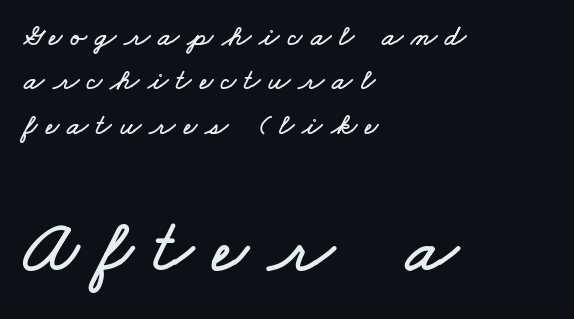
Think of a printed novel: that variable character pitch is what you see here. Rule under the text: the space is simply empty. Between one letter and the next there's a generous, obvious gap. Bigger letters appear in the bottom chunk; the top chunk is reduced. Students, observe: this is what conventionally led text looks like. The lines in this sample share a left origin and differ only in where they stop.
